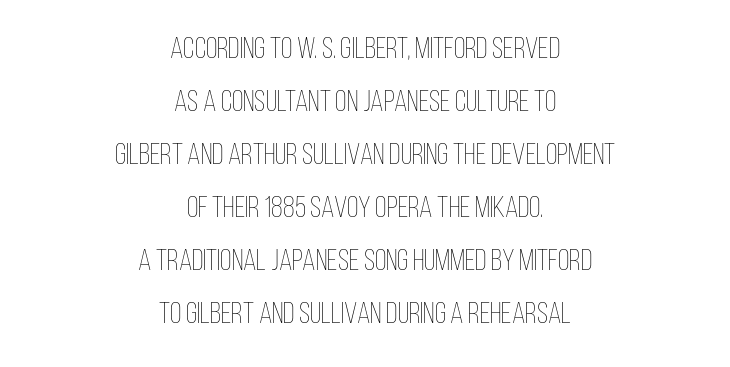
The letterforms sit shoulder to shoulder at normal distance. A typesetter would call this proportional, since set widths differ per character. The characters are drawn with everyday or finer stroke widths. Is the block centered? Yes — each line is placed symmetrically about the middle. Designer's note — italics off, roman on. The specimen omits any rule beneath the text block's lines.
